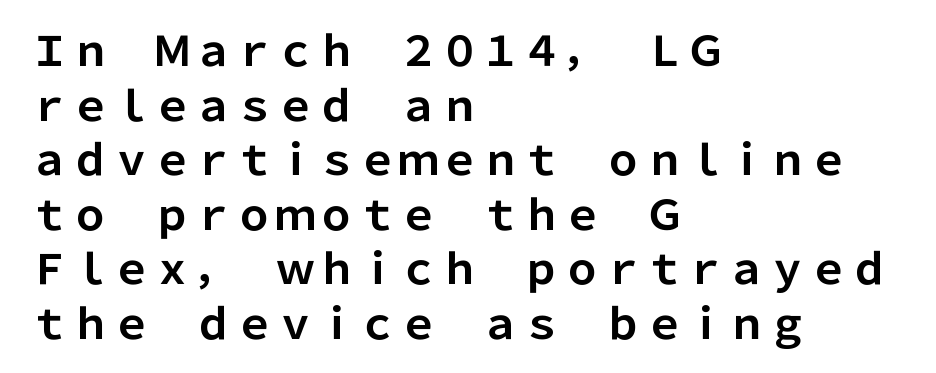
{"serif": "no", "italic": "no", "bold": "yes", "weight": "bold", "width": "normal", "stroke_contrast": "low", "x_height": "medium", "monospaced": "no", "underline": "no", "align": "left", "line_spacing": "normal", "line_spacing_ratio": 1.33, "letter_spacing": "normal", "letter_spacing_em": 0.0, "glyph_px": 41}
